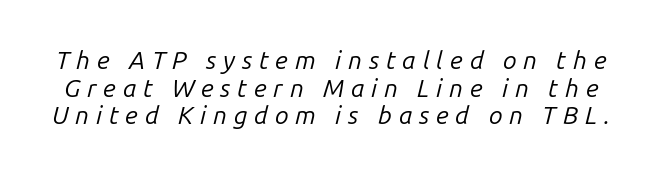
The image shows 25 px text type, italic (leaning right); set tight line spacing (1.11x), unusually wide letter spacing (+0.27 em), not underlined.
